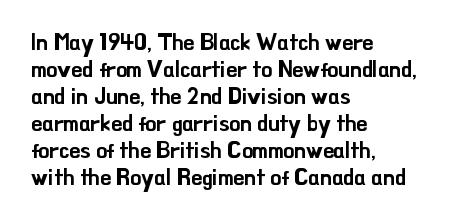
The image shows 22 px text type, upright; set left-aligned, line spacing 1.23x, normal letter spacing, not underlined.
